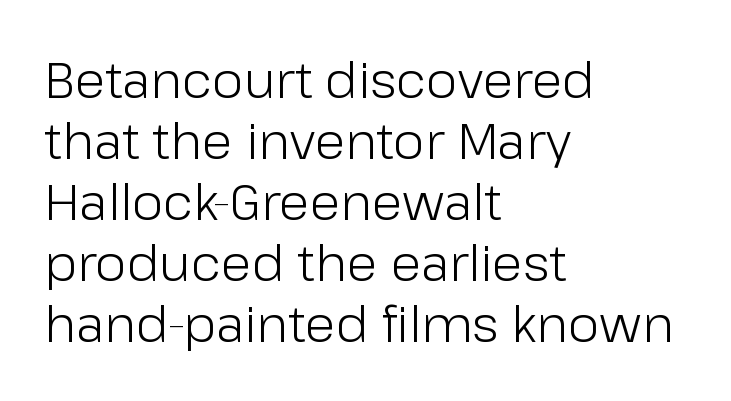
{"serif": "no", "italic": "no", "bold": "no", "weight": "light", "width": "normal", "stroke_contrast": "low", "x_height": "medium", "monospaced": "no", "underline": "no", "align": "left", "line_spacing_ratio": 1.22, "letter_spacing": "normal", "letter_spacing_em": 0.0, "glyph_px": 50}
